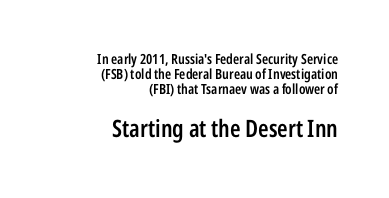
Successive baselines arrive quickly, one right under another. You can tell it's not italic because the verticals are truly vertical. The characters look somewhat weighty, a semibold short of true bold. The paragraph has a hard right edge and a soft left edge.
